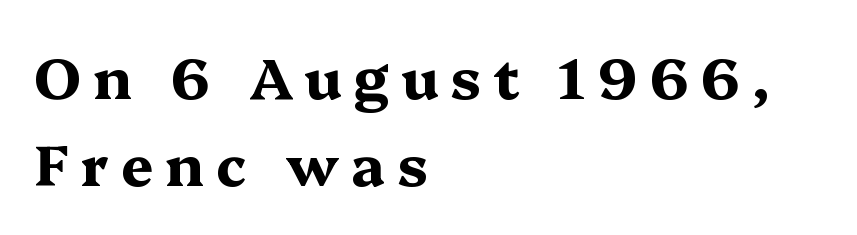
The area under the type is left untouched. It's the straight-up-and-down kind of type. Type style note: has serifs. Compared with typical body copy, the letter spacing here is much looser. Think of a printed novel: that variable character pitch is what you see here. The paragraph has a hard left edge and a soft right edge.
